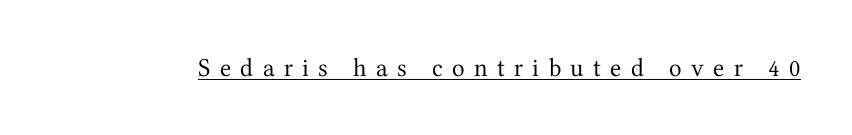
Q: Is the text bold? A: No.
Q: Is the text italic (slanted)? A: No, it is upright.
Q: Is the text underlined? A: Yes.
Q: Is the spacing between letters normal or unusually wide? A: Unusually wide.
